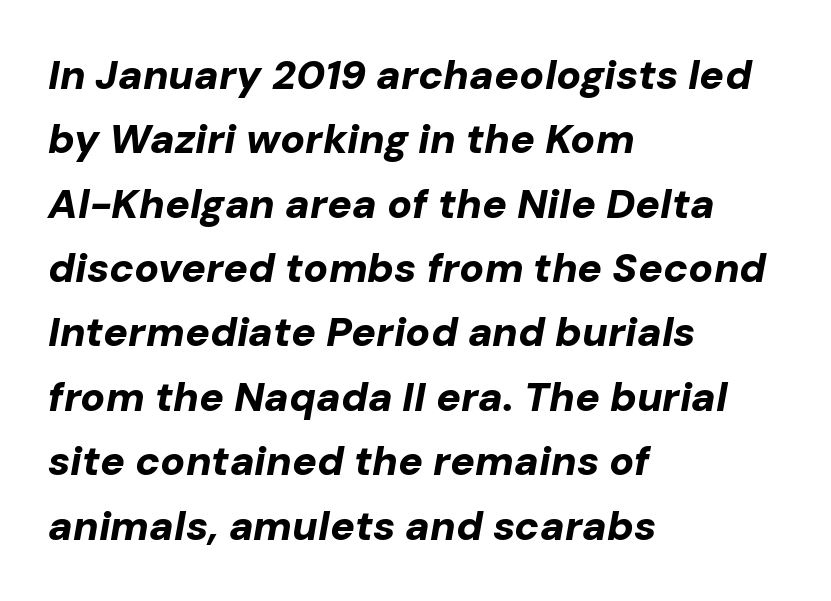
The image shows 41 px bold type, italic (leaning right); set left-aligned, normal line spacing (1.57x), normal letter spacing, not underlined; low stroke contrast and a medium x-height.
